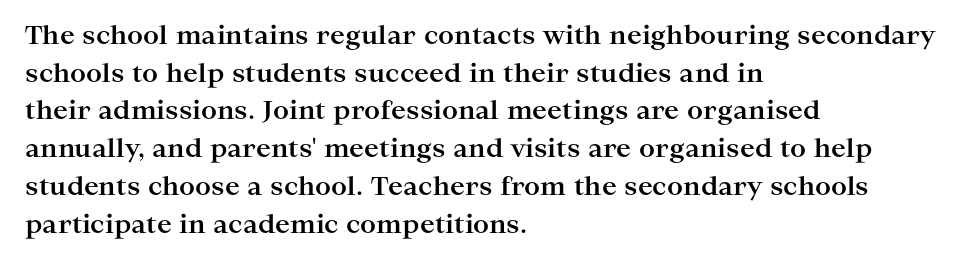
{"italic": "no", "bold": "yes", "underline": "no", "align": "left", "line_spacing": "normal", "line_spacing_ratio": 1.51, "letter_spacing": "normal", "letter_spacing_em": 0.0, "glyph_px": 25}
